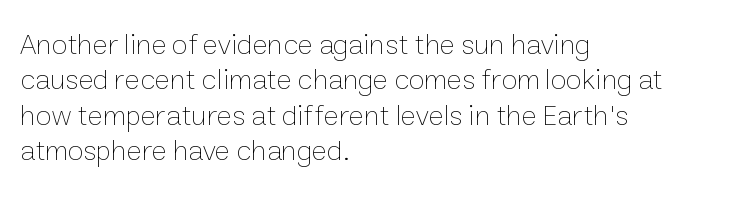
The image shows 29 px thin type, upright; set left-aligned, line spacing 1.22x, normal letter spacing, not underlined; low stroke contrast and a medium x-height.
